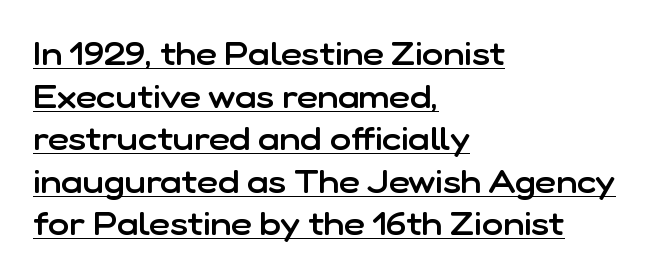
Q: Is the text bold? A: Semi-bold.
Q: Is the text italic (slanted)? A: No, it is upright.
Q: Is the typeface a serif or a sans-serif typeface? A: Sans-serif.
Q: Is the text underlined? A: Yes.
Q: How is the paragraph aligned? A: Left-aligned.
Q: Is the spacing between letters normal or unusually wide? A: Normal.
Q: Is the spacing between lines tight, normal or loose? A: Normal.
Q: Width (condensed, normal, or wide)? A: Normal.
Q: Stroke contrast? A: Low.
Q: x-height? A: Medium.
Q: Monospaced? A: No.
